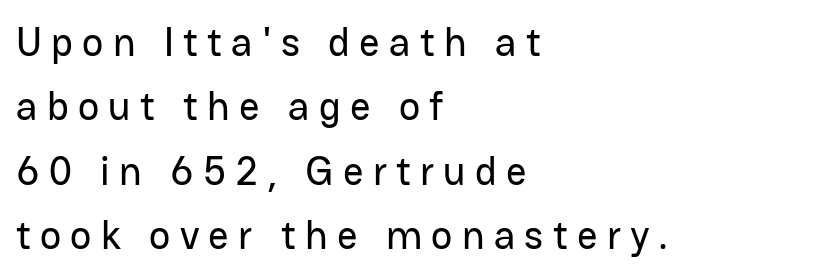
{"serif": "no", "italic": "no", "width": "normal", "stroke_contrast": "low", "x_height": "medium", "monospaced": "no", "underline": "no", "align": "left", "line_spacing": "normal", "line_spacing_ratio": 1.61, "letter_spacing": "wide", "letter_spacing_em": 0.23, "glyph_px": 40}
